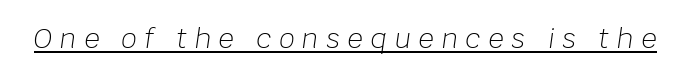
Q: Is the text bold? A: No.
Q: Is the text italic (slanted)? A: Yes, it leans right by about 8 degrees.
Q: Is the text underlined? A: Yes.
Q: Is the spacing between letters normal or unusually wide? A: Unusually wide.
